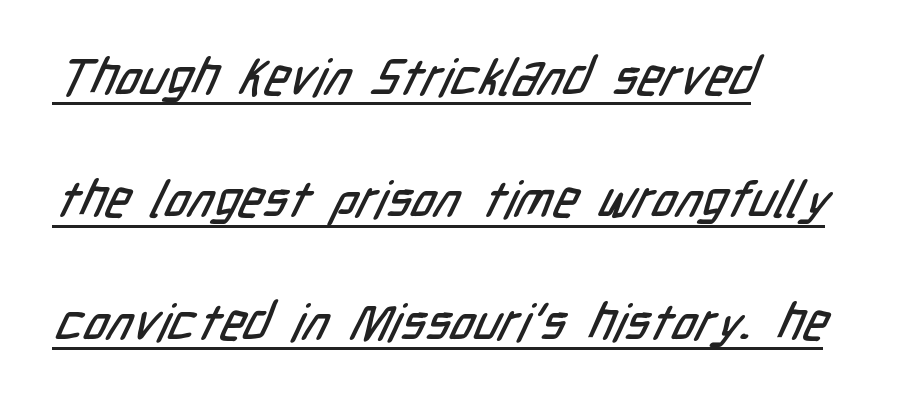
The image shows 51 px condensed sans-serif type; set left-aligned, loose line spacing (2.4x), normal letter spacing, underlined; low stroke contrast and a medium x-height.
